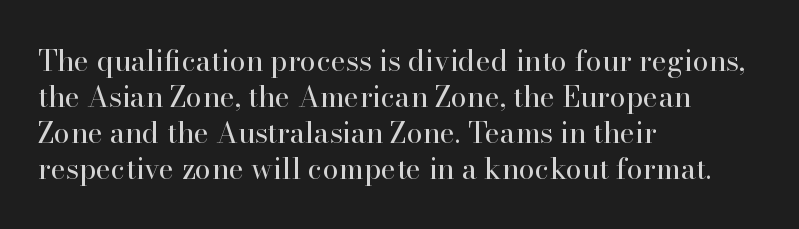
{"serif": "yes", "italic": "no", "bold": "no", "weight": "regular", "width": "normal", "stroke_contrast": "high", "x_height": "small", "monospaced": "no", "underline": "no", "align": "left", "line_spacing_ratio": 1.24, "letter_spacing": "normal", "letter_spacing_em": 0.0, "glyph_px": 29}
